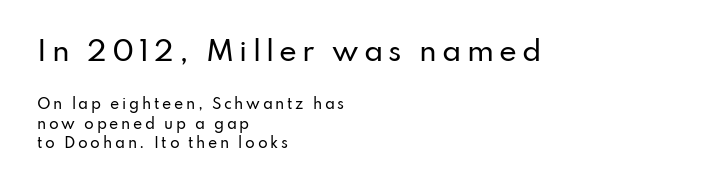
The passage is arranged the way most books set body copy — flush left. Vertical strokes here are truly vertical. Look at the glyph heights: the upper group is clearly the bigger setting. Reading down the column, the eye jumps a familiar distance to each next line.
